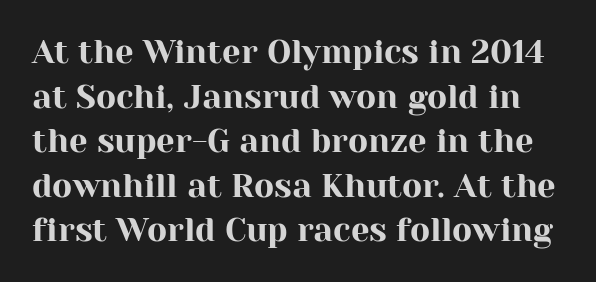
{"serif": "yes", "italic": "no", "width": "normal", "stroke_contrast": "high", "x_height": "medium", "monospaced": "no", "underline": "no", "line_spacing": "normal", "line_spacing_ratio": 1.35, "letter_spacing": "normal", "letter_spacing_em": 0.0, "glyph_px": 33}
